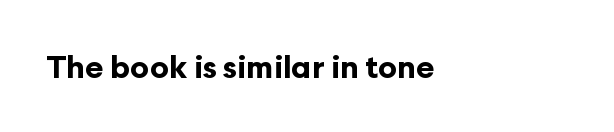
Q: Is the text bold? A: Yes.
Q: Is the text italic (slanted)? A: No, it is upright.
Q: Is the typeface a serif or a sans-serif typeface? A: Sans-serif.
Q: Is the text underlined? A: No.
Q: How is the paragraph aligned? A: Left-aligned.
Q: Is the spacing between letters normal or unusually wide? A: Normal.
Q: Width (condensed, normal, or wide)? A: Normal.
Q: Stroke contrast? A: Low.
Q: x-height? A: Medium.
Q: Monospaced? A: No.
